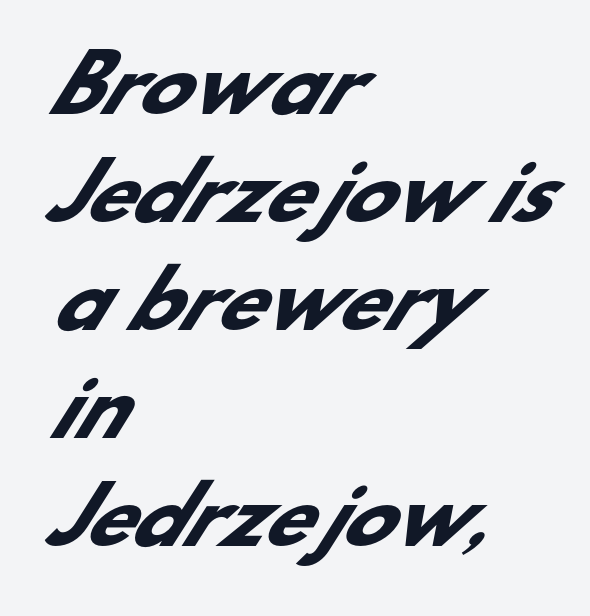
{"serif": "no", "bold": "yes", "weight": "heavy", "width": "normal", "stroke_contrast": "low", "x_height": "small", "monospaced": "no", "underline": "no", "align": "left", "line_spacing": "normal", "line_spacing_ratio": 1.42, "letter_spacing": "normal", "letter_spacing_em": 0.0, "glyph_px": 76}
